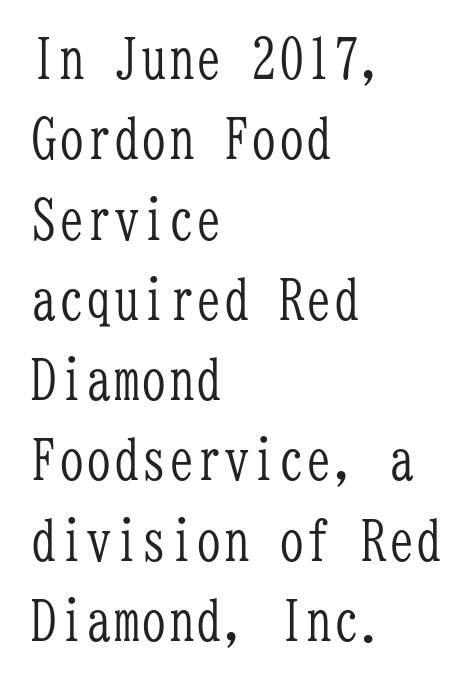
The image shows 55 px light, condensed serif type, upright, monospaced; set left-aligned, normal line spacing (1.46x), normal letter spacing, not underlined; low stroke contrast and a medium x-height.
